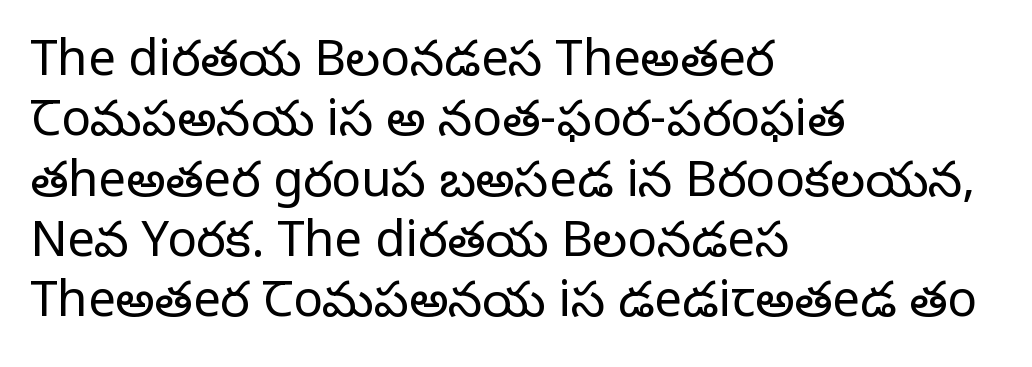
{"serif": "yes", "italic": "no", "bold": "no", "weight": "regular", "width": "normal", "stroke_contrast": "low", "x_height": "large", "monospaced": "no", "underline": "no", "align": "left", "line_spacing_ratio": 1.23, "letter_spacing": "normal", "letter_spacing_em": 0.0, "glyph_px": 49}
